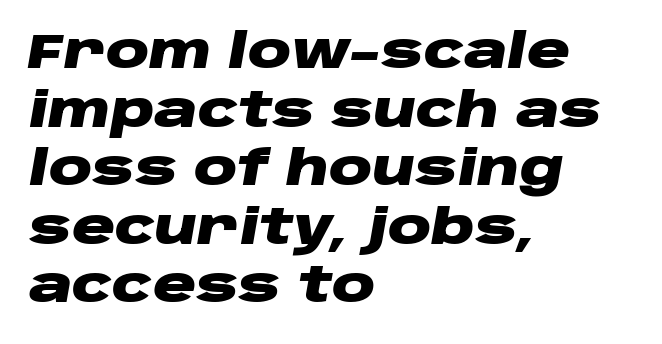
{"italic": "yes", "lean": "right", "slant_degrees": 10, "bold": "yes", "weight": "heavy", "width": "wide", "stroke_contrast": "low", "x_height": "large", "monospaced": "no", "underline": "no", "align": "left", "line_spacing_ratio": 1.22, "letter_spacing": "normal", "letter_spacing_em": 0.0, "glyph_px": 48}
